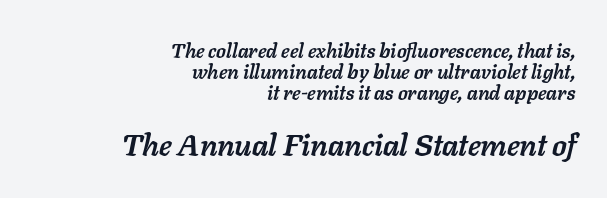
The image shows 30 px semibold type, italic (leaning right); set right-aligned, tight line spacing (1.04x), normal letter spacing, not underlined; the second (bottom) block is 1.5x larger; low stroke contrast and a medium x-height.
